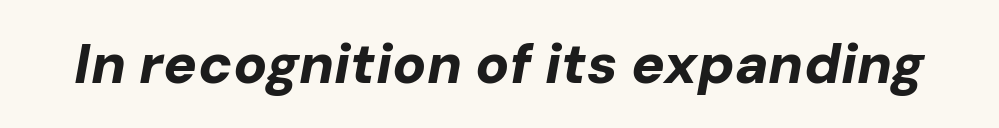
Q: Is the text bold? A: Yes.
Q: Is the text italic (slanted)? A: Yes, it leans right by about 10 degrees.
Q: Is the text underlined? A: No.
Q: Is the spacing between letters normal or unusually wide? A: Normal.
Q: Width (condensed, normal, or wide)? A: Normal.
Q: Stroke contrast? A: Low.
Q: x-height? A: Medium.
Q: Monospaced? A: No.
